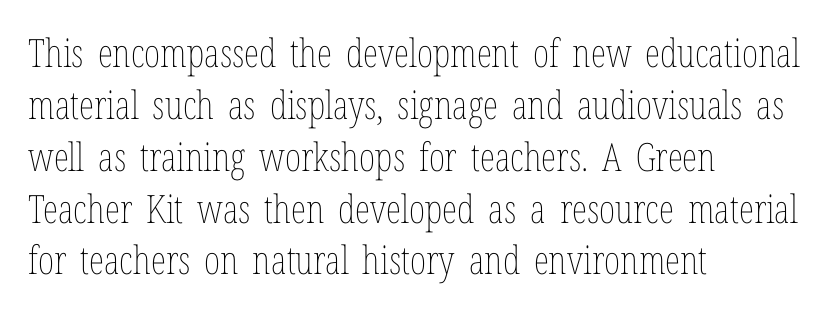
The image shows 39 px thin, condensed type, upright; set left-aligned, normal line spacing (1.33x), normal letter spacing, not underlined; low stroke contrast and a medium x-height.
